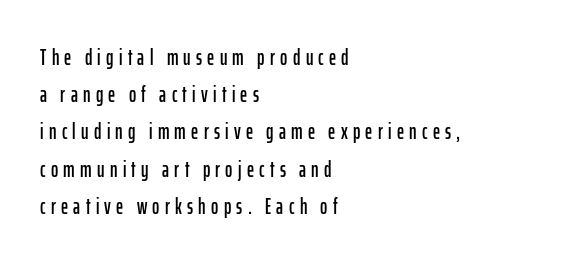
The image shows 22 px text type, upright; set left-aligned, normal line spacing (1.69x), unusually wide letter spacing (+0.24 em), not underlined.
